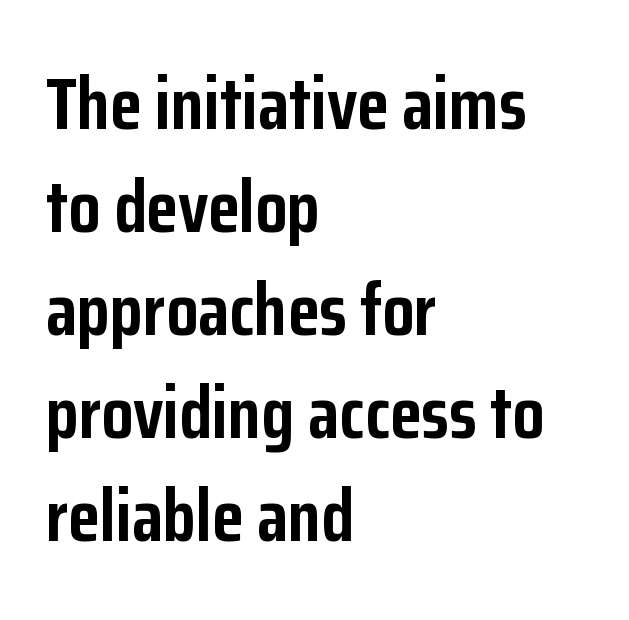
The image shows 73 px semibold, condensed sans-serif type, upright; set left-aligned, normal line spacing (1.41x), normal letter spacing, not underlined; low stroke contrast and a medium x-height.
